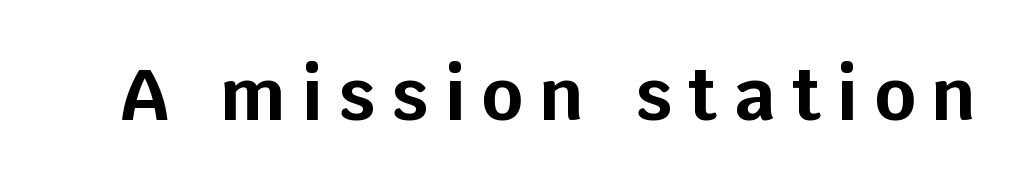
A roman cut, with each character standing at attention. Plenty of ink on the page — the face is bold. Has an underline been added? It has not. Note the varied advance widths — an 'i' is clearly narrower than an 'm'.
